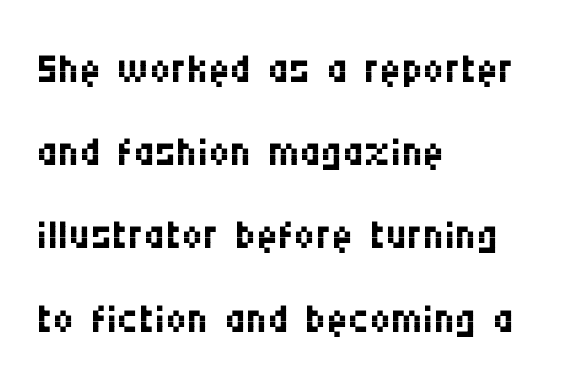
The image shows 59 px regular-weight, condensed sans-serif type, upright; set left-aligned, normal line spacing (1.41x), normal letter spacing, not underlined; medium stroke contrast and a large x-height.
